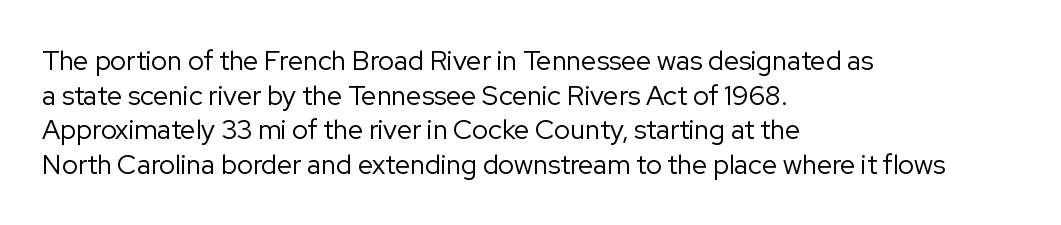
Q: Is the text bold? A: No.
Q: Is the text italic (slanted)? A: No, it is upright.
Q: Is the text underlined? A: No.
Q: How is the paragraph aligned? A: Left-aligned.
Q: Is the spacing between letters normal or unusually wide? A: Normal.
Q: Is the spacing between lines tight, normal or loose? A: Normal.
